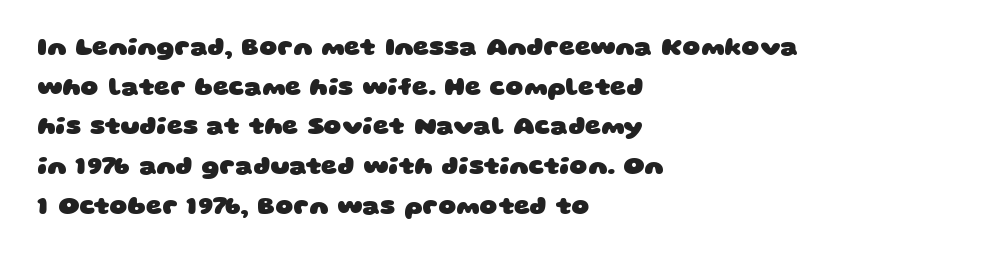
{"bold": "yes", "underline": "no", "align": "left", "line_spacing": "normal", "line_spacing_ratio": 1.59, "letter_spacing": "normal", "letter_spacing_em": 0.0, "glyph_px": 25}
